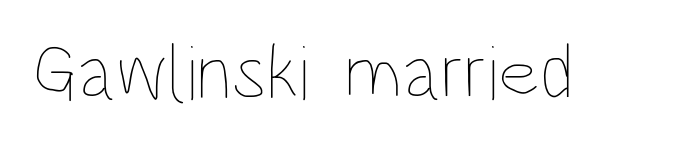
Heft: none added — not bold. The face used here is proportionally spaced, like ordinary book or web type. This is roman type, the default non-slanted kind. Has an underline been added? It has not. In terms of letterspacing, this is plain default setting.
